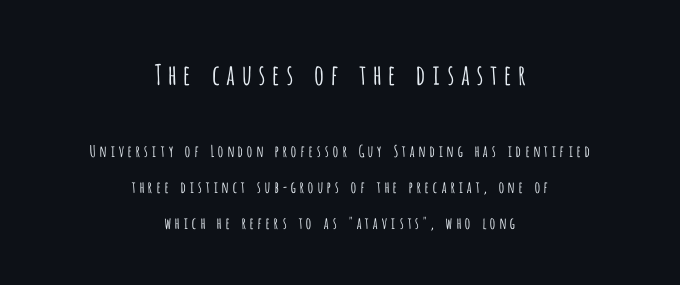
The image shows 28 px light, condensed sans-serif type, upright; set centered, loose line spacing (2.26x), not underlined; the first (top) block is 1.75x larger; low stroke contrast and a large x-height.
